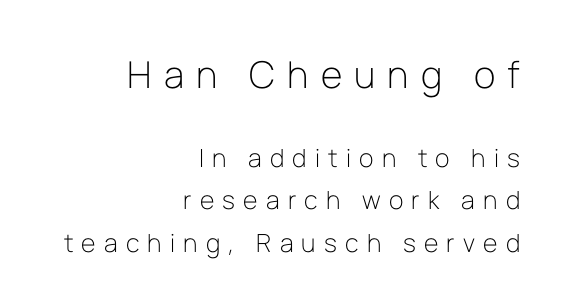
The image shows 37 px light sans-serif type, upright; set right-aligned, normal line spacing (1.69x), unusually wide letter spacing (+0.33 em), not underlined; the first (top) block is 1.48x larger; low stroke contrast and a medium x-height.
